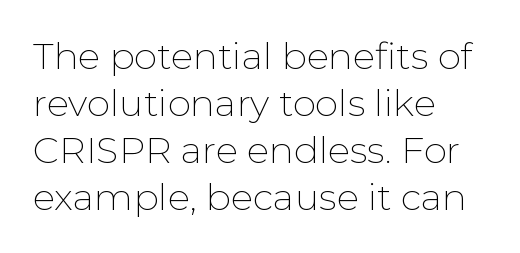
The image shows 37 px thin sans-serif type, upright; set left-aligned, normal line spacing (1.27x), normal letter spacing, not underlined; low stroke contrast and a medium x-height.
